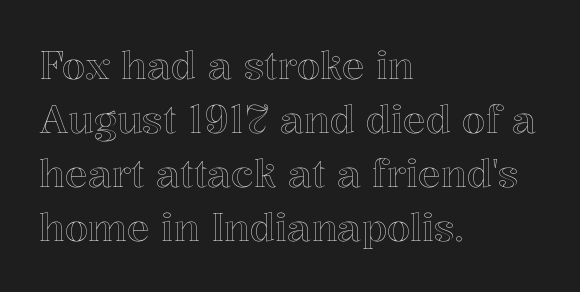
Q: Is the text italic (slanted)? A: No, it is upright.
Q: Is the text underlined? A: No.
Q: How is the paragraph aligned? A: Left-aligned.
Q: Is the spacing between letters normal or unusually wide? A: Normal.
Q: Is the spacing between lines tight, normal or loose? A: Normal.
Q: Width (condensed, normal, or wide)? A: Normal.
Q: x-height? A: Medium.
Q: Monospaced? A: No.
